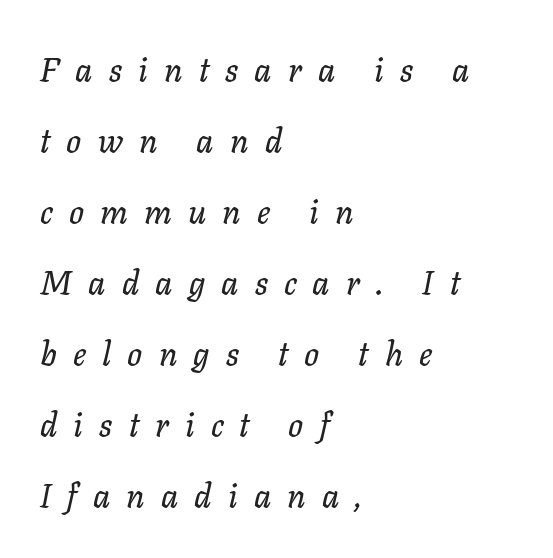
Q: Is the text italic (slanted)? A: Yes, it leans right by about 11 degrees.
Q: Is the text underlined? A: No.
Q: How is the paragraph aligned? A: Left-aligned.
Q: Is the spacing between letters normal or unusually wide? A: Unusually wide.
Q: Is the spacing between lines tight, normal or loose? A: Loose.
Q: Width (condensed, normal, or wide)? A: Normal.
Q: Stroke contrast? A: Low.
Q: x-height? A: Medium.
Q: Monospaced? A: No.
